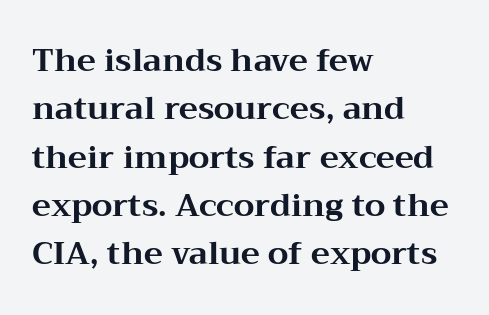
Students, this is bold: see how much ink each stroke carries. In terms of posture, this sample is upright. What kind of face is this? One with serifs. Honestly, the letter spacing is just normal — you wouldn't notice it.
